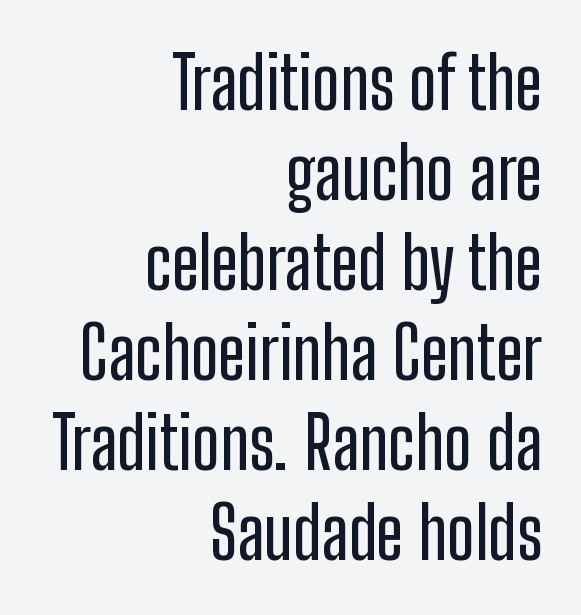
The image shows 72 px condensed sans-serif type, upright; set right-aligned, normal line spacing (1.25x), normal letter spacing, not underlined; low stroke contrast and a medium x-height.
